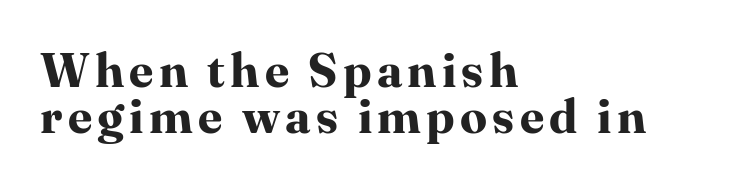
Q: Is the text bold? A: Yes.
Q: Is the text italic (slanted)? A: No, it is upright.
Q: Is the typeface a serif or a sans-serif typeface? A: Serif.
Q: Is the text underlined? A: No.
Q: How is the paragraph aligned? A: Left-aligned.
Q: Is the spacing between lines tight, normal or loose? A: Tight.
Q: Width (condensed, normal, or wide)? A: Normal.
Q: Stroke contrast? A: High.
Q: x-height? A: Medium.
Q: Monospaced? A: No.
